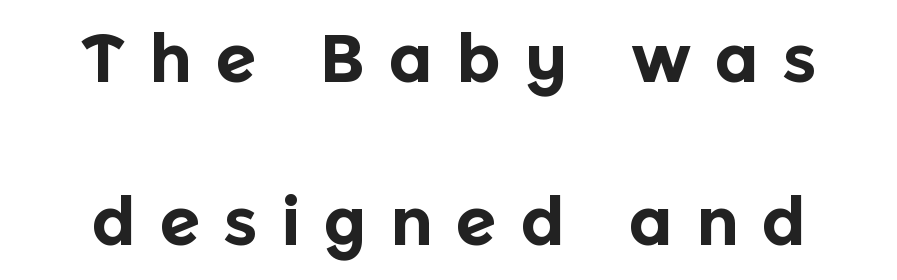
Q: Is the text bold? A: Yes.
Q: Is the text italic (slanted)? A: No, it is upright.
Q: Is the typeface a serif or a sans-serif typeface? A: Sans-serif.
Q: Is the text underlined? A: No.
Q: Is the spacing between letters normal or unusually wide? A: Unusually wide.
Q: Is the spacing between lines tight, normal or loose? A: Loose.
Q: Width (condensed, normal, or wide)? A: Normal.
Q: x-height? A: Medium.
Q: Monospaced? A: No.
